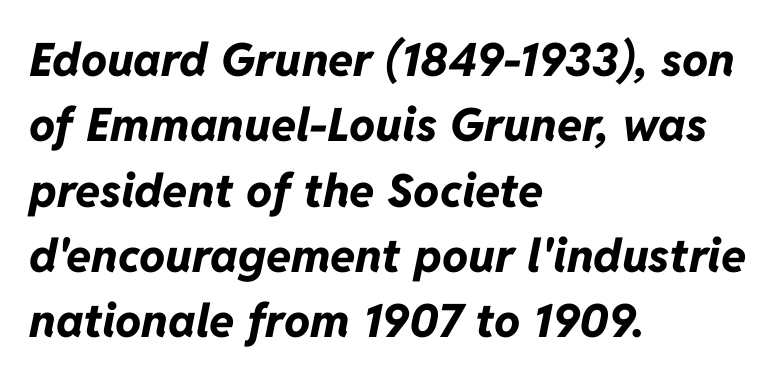
{"italic": "yes", "lean": "right", "slant_degrees": 11, "bold": "yes", "weight": "bold", "width": "normal", "stroke_contrast": "low", "x_height": "medium", "monospaced": "no", "underline": "no", "align": "left", "line_spacing": "normal", "line_spacing_ratio": 1.42, "letter_spacing": "normal", "letter_spacing_em": 0.0, "glyph_px": 46}
